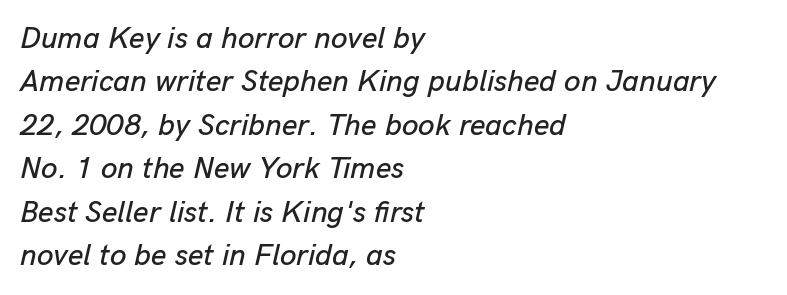
The image shows 30 px text type, italic (leaning right); set left-aligned, normal line spacing (1.45x), normal letter spacing, not underlined; low stroke contrast and a medium x-height.
